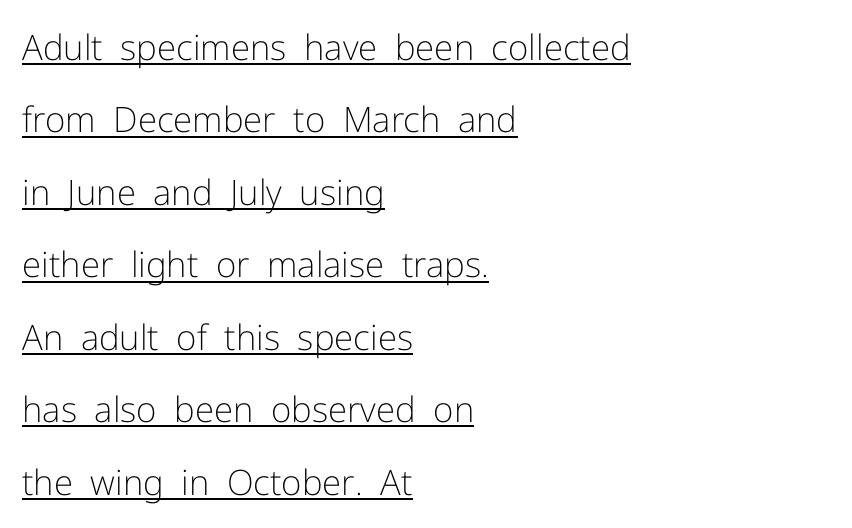
{"serif": "no", "italic": "no", "bold": "no", "weight": "light", "width": "normal", "stroke_contrast": "low", "x_height": "medium", "monospaced": "no", "underline": "yes", "align": "left", "line_spacing": "loose", "line_spacing_ratio": 2.07, "letter_spacing": "normal", "letter_spacing_em": 0.0, "glyph_px": 35}
